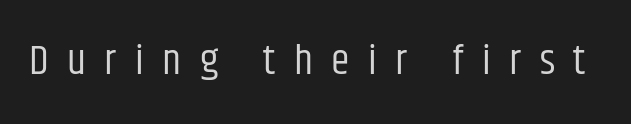
{"serif": "no", "italic": "no", "bold": "no", "weight": "regular", "width": "condensed", "stroke_contrast": "low", "x_height": "large", "monospaced": "no", "underline": "no", "letter_spacing": "wide", "letter_spacing_em": 0.44, "glyph_px": 42}
